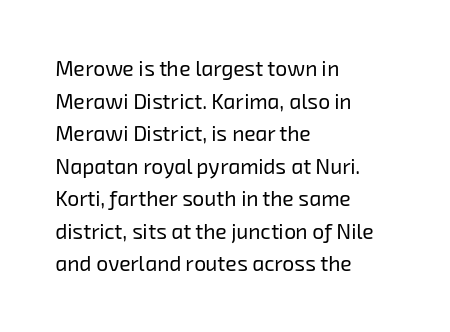
Q: Is the text bold? A: No.
Q: Is the text underlined? A: No.
Q: How is the paragraph aligned? A: Left-aligned.
Q: Is the spacing between letters normal or unusually wide? A: Normal.
Q: Is the spacing between lines tight, normal or loose? A: Normal.
